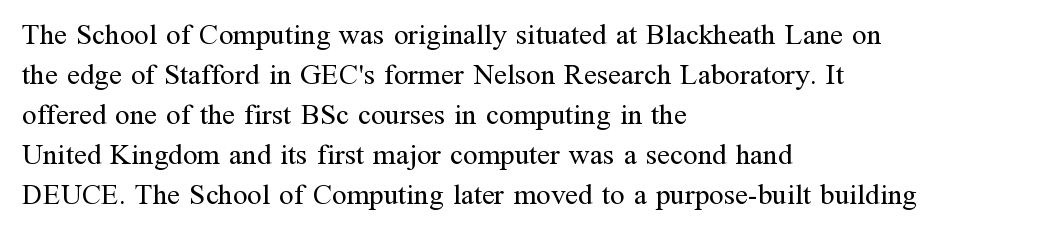
Yep, those are serifs on the letters. Vertical stems look standard width or narrower in stroke. The paragraph shown leans on its left margin. A typesetter would call this proportional, since set widths differ per character. The area under the type is left untouched. Upright lettering throughout.
